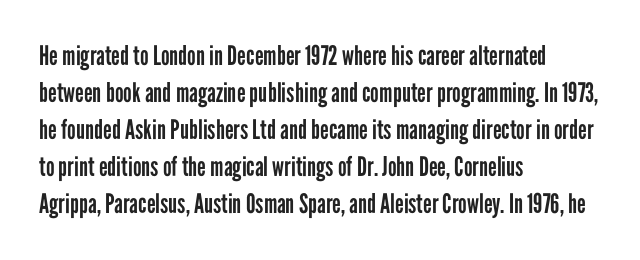
Q: Is the text bold? A: No.
Q: Is the text italic (slanted)? A: No, it is upright.
Q: Is the text underlined? A: No.
Q: How is the paragraph aligned? A: Left-aligned.
Q: Is the spacing between letters normal or unusually wide? A: Normal.
Q: Is the spacing between lines tight, normal or loose? A: Normal.
